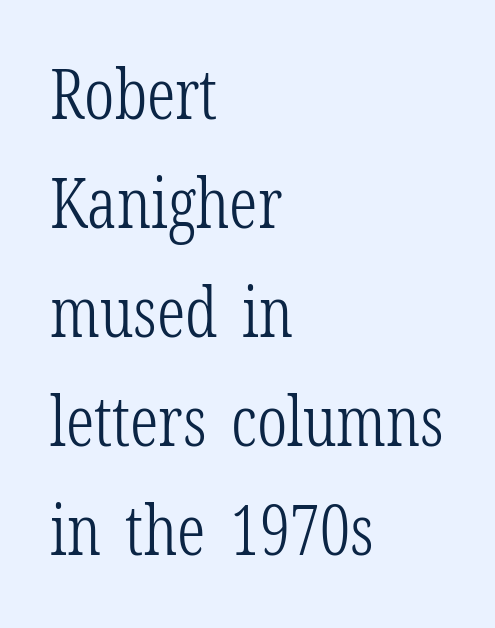
A clean baseline with only descenders dipping below it. Note the varied advance widths — an 'i' is clearly narrower than an 'm'. Observe the serifs anchoring each vertical stroke in this sample. Is this a heavy cut? Hardly; it is regular or lighter.
